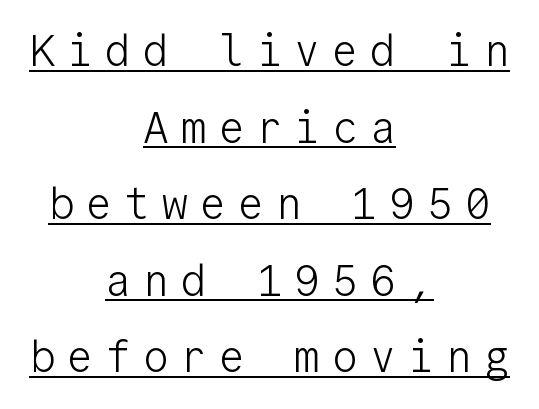
The passage shown is typed in a monospace face where columns stay perfectly aligned. Quick note: not italic, upright. The designer went with a sans here, leaving each stem footless. Between one letter and the next there's a generous, obvious gap. Every word sits above its own underline. Stem width sits at or under what a default text font uses.
